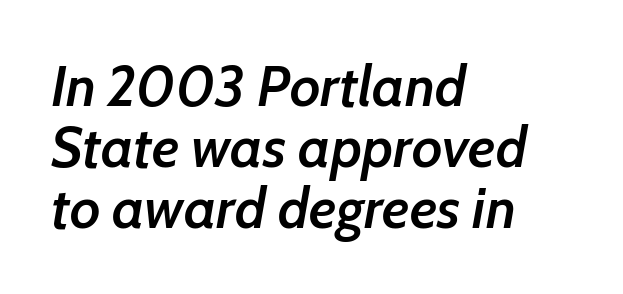
The image shows 57 px semibold type, italic (leaning right); set left-aligned, tight line spacing (1.07x), normal letter spacing, not underlined; low stroke contrast and a medium x-height.
